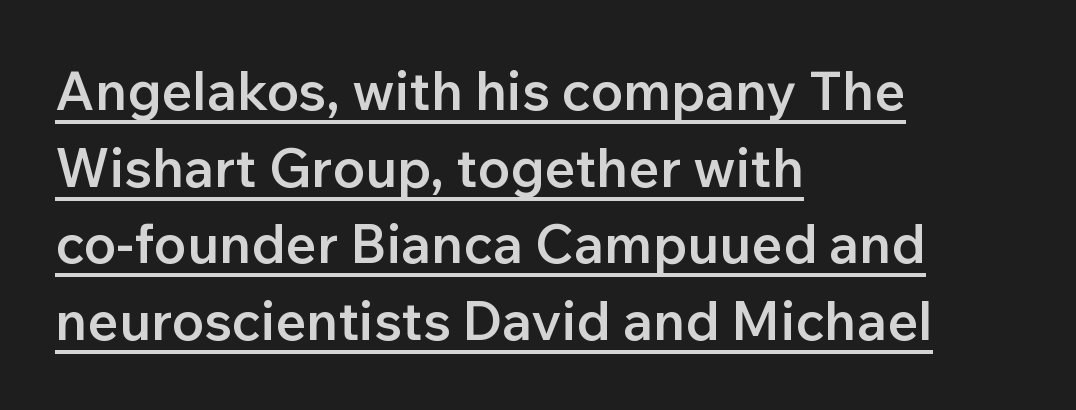
Q: Is the text bold? A: Semi-bold.
Q: Is the text italic (slanted)? A: No, it is upright.
Q: Is the typeface a serif or a sans-serif typeface? A: Sans-serif.
Q: Is the text underlined? A: Yes.
Q: How is the paragraph aligned? A: Left-aligned.
Q: Is the spacing between letters normal or unusually wide? A: Normal.
Q: Is the spacing between lines tight, normal or loose? A: Normal.
Q: Width (condensed, normal, or wide)? A: Normal.
Q: Stroke contrast? A: Low.
Q: x-height? A: Medium.
Q: Monospaced? A: No.
